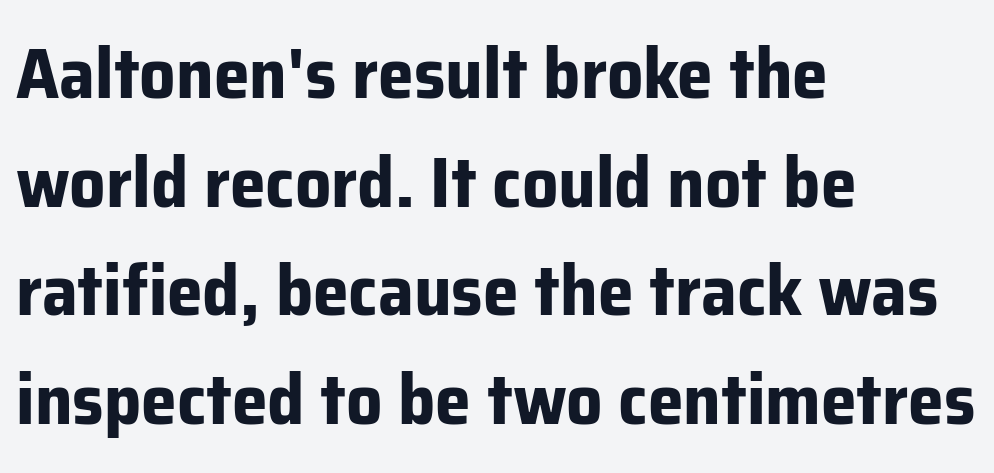
Its strokes are broad and dark, the hallmark of bold type. Do the characters align in a grid? No, the font is proportional. Each word holds together tightly as a unit, with standard inter-letter gaps. Posture: vertical. Caption: multi-line text, flush left, ragged right. The text was rendered using a sans face with plain stroke endings.
